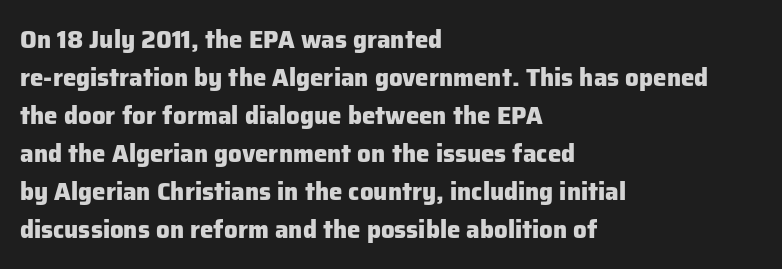
The space between consecutive lines is moderate. Alignment: flush left. The passage shown is not underscored anywhere. The type is set solid horizontally, with unmodified tracking. The characters look thick and weighty, a clear bold. Unlike italic type, these characters show no tilt at all.
